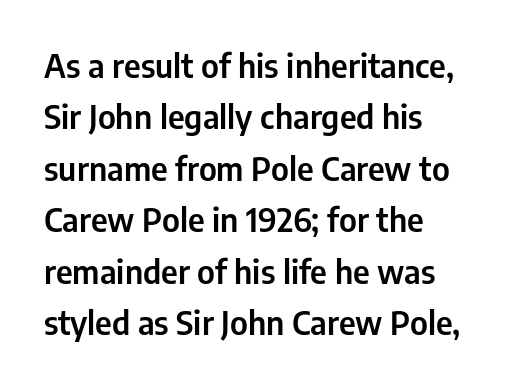
Q: Is the text italic (slanted)? A: No, it is upright.
Q: Is the typeface a serif or a sans-serif typeface? A: Sans-serif.
Q: Is the text underlined? A: No.
Q: How is the paragraph aligned? A: Left-aligned.
Q: Is the spacing between letters normal or unusually wide? A: Normal.
Q: Is the spacing between lines tight, normal or loose? A: Normal.
Q: Width (condensed, normal, or wide)? A: Condensed.
Q: Stroke contrast? A: Low.
Q: x-height? A: Medium.
Q: Monospaced? A: No.
